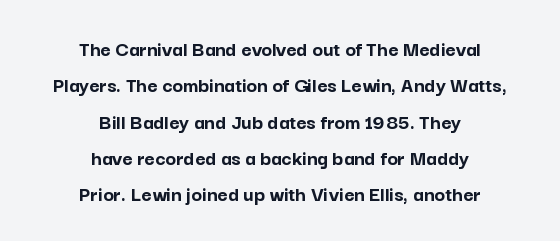
Is there much room between lines? A standard amount, neither cramped nor airy. Letter spacing: default. Type without underlining. Strong, thick strokes mark this as bold type. The font's upright variant was chosen for this text.
